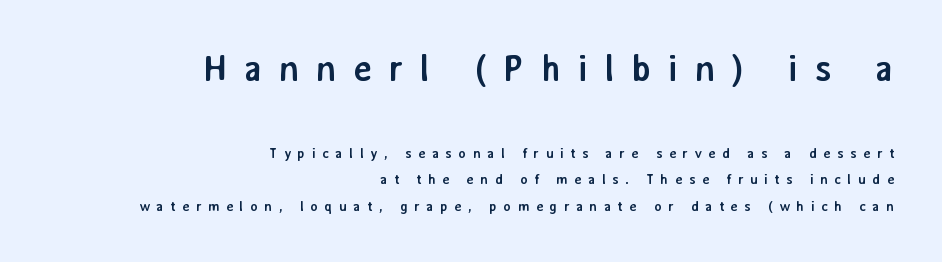
The image shows 36 px semibold sans-serif type, upright; set right-aligned, line spacing 1.89x, unusually wide letter spacing (+0.46 em), not underlined; the first (top) block is 2.57x larger; low stroke contrast and a medium x-height.
